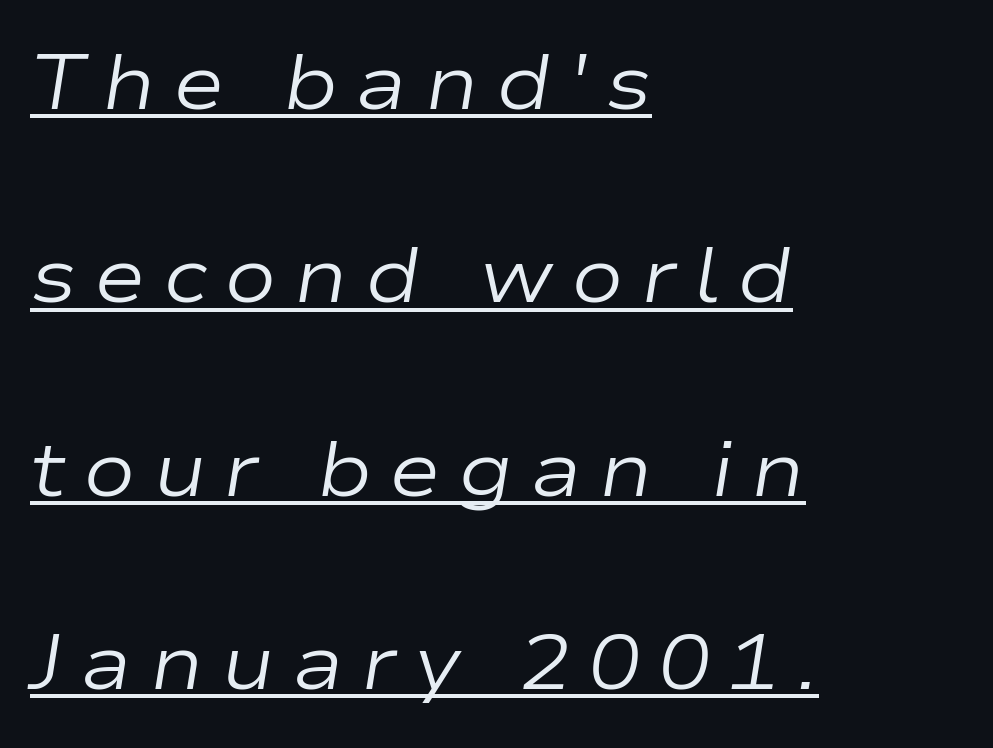
{"italic": "yes", "lean": "right", "slant_degrees": 9, "bold": "no", "weight": "regular", "width": "wide", "stroke_contrast": "low", "x_height": "medium", "monospaced": "no", "underline": "yes", "align": "left", "line_spacing": "loose", "line_spacing_ratio": 2.48, "letter_spacing": "wide", "letter_spacing_em": 0.22, "glyph_px": 78}
